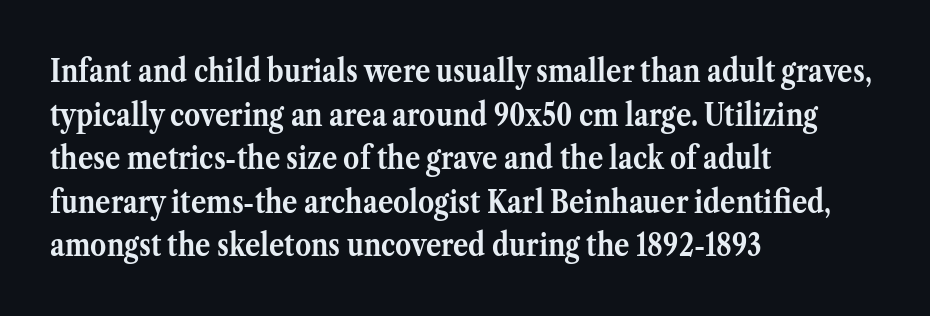
{"serif": "yes", "italic": "no", "bold": "yes", "weight": "semibold", "width": "normal", "stroke_contrast": "medium", "x_height": "medium", "monospaced": "no", "underline": "no", "align": "left", "line_spacing": "normal", "line_spacing_ratio": 1.36, "letter_spacing": "normal", "letter_spacing_em": 0.0, "glyph_px": 32}
